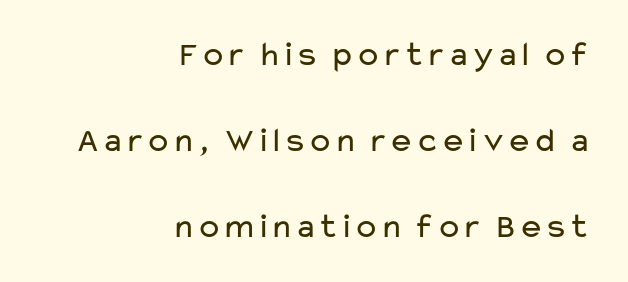
Q: Is the text bold? A: No.
Q: Is the text italic (slanted)? A: No, it is upright.
Q: Is the typeface a serif or a sans-serif typeface? A: Sans-serif.
Q: Is the text underlined? A: No.
Q: How is the paragraph aligned? A: Right-aligned.
Q: Is the spacing between letters normal or unusually wide? A: Normal.
Q: Is the spacing between lines tight, normal or loose? A: Loose.
Q: Width (condensed, normal, or wide)? A: Wide.
Q: Stroke contrast? A: Low.
Q: x-height? A: Medium.
Q: Monospaced? A: No.
